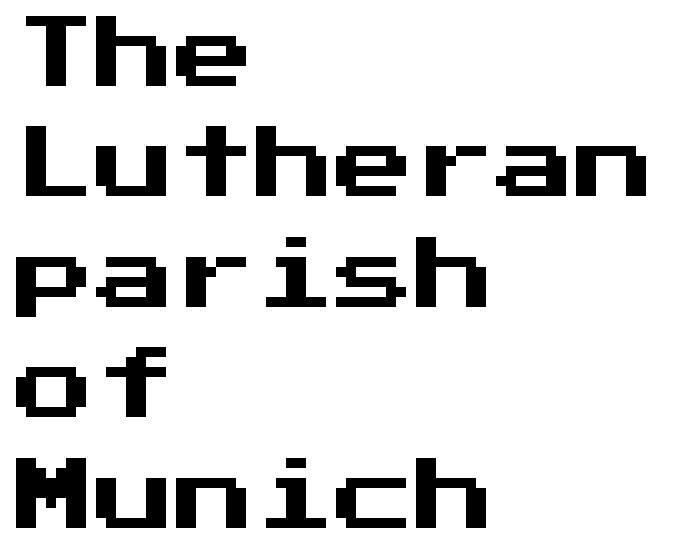
{"serif": "no", "italic": "no", "width": "normal", "stroke_contrast": "medium", "x_height": "medium", "monospaced": "yes", "underline": "no", "align": "left", "line_spacing": "normal", "line_spacing_ratio": 1.38, "letter_spacing": "normal", "letter_spacing_em": 0.0, "glyph_px": 80}
